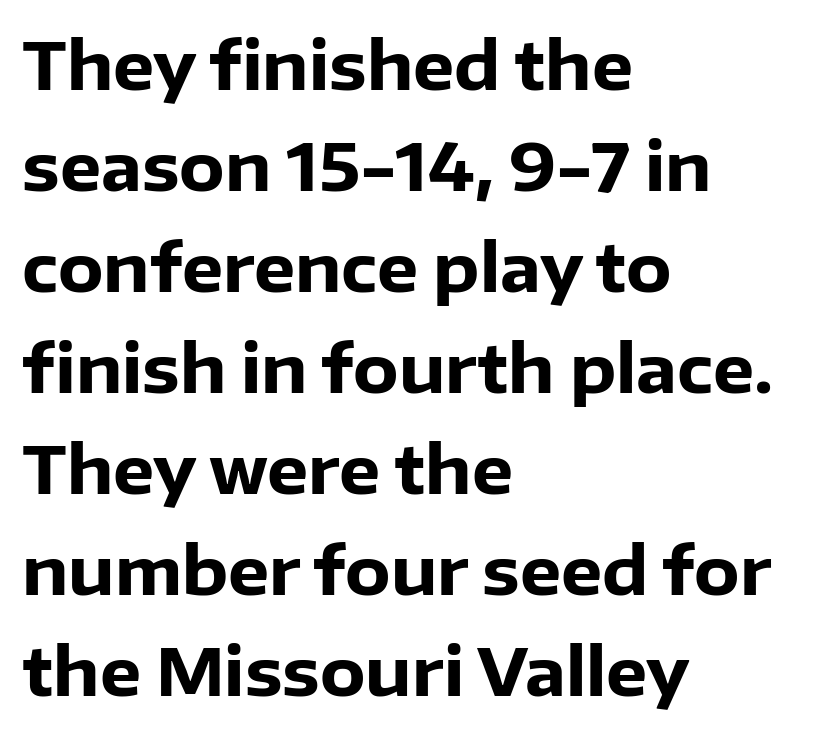
The image shows 66 px heavy sans-serif type, upright; set left-aligned, normal line spacing (1.53x), normal letter spacing, not underlined; low stroke contrast and a medium x-height.
